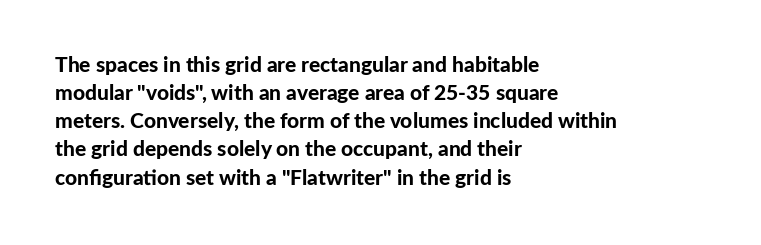
{"italic": "no", "bold": "yes", "underline": "no", "align": "left", "line_spacing": "normal", "line_spacing_ratio": 1.34, "letter_spacing": "normal", "letter_spacing_em": 0.0, "glyph_px": 21}
